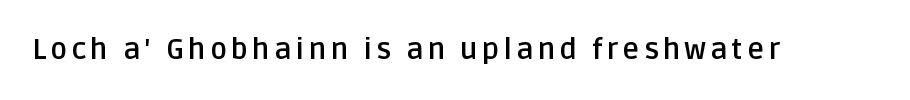
The image shows 29 px semibold sans-serif type, upright; set not underlined; low stroke contrast and a large x-height.
